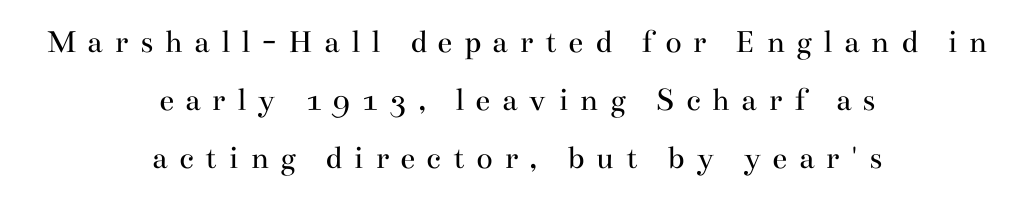
The image shows 34 px regular-weight, wide serif type, upright; set centered, line spacing 1.71x, unusually wide letter spacing (+0.33 em), not underlined; medium stroke contrast and a small x-height.
